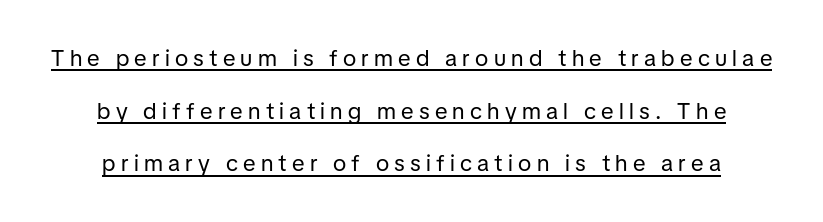
This sample uses expanded letter spacing, leaving extra air between glyphs. The specimen includes a rule beneath the text block's lines. Italic: no, the glyphs are upright roman. The weight would be labelled regular, book, light, or lighter still. Leading is clearly above the norm, producing a sparse column.
